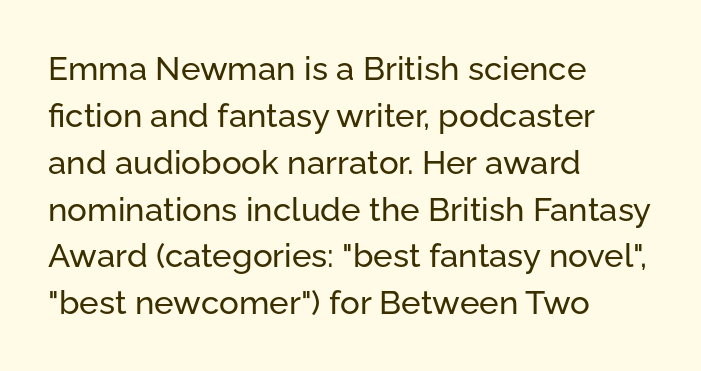
{"serif": "no", "italic": "no", "width": "normal", "stroke_contrast": "low", "x_height": "medium", "monospaced": "no", "underline": "no", "align": "left", "line_spacing": "normal", "line_spacing_ratio": 1.42, "letter_spacing": "normal", "letter_spacing_em": 0.0, "glyph_px": 33}
